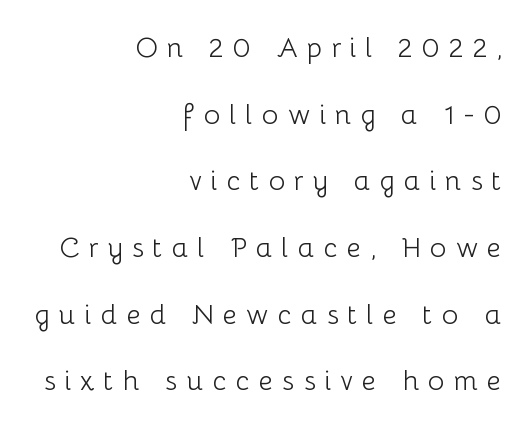
{"serif": "no", "italic": "no", "bold": "no", "weight": "light", "width": "normal", "stroke_contrast": "low", "x_height": "medium", "monospaced": "no", "underline": "no", "align": "right", "line_spacing": "loose", "line_spacing_ratio": 2.38, "letter_spacing": "wide", "letter_spacing_em": 0.31, "glyph_px": 28}
